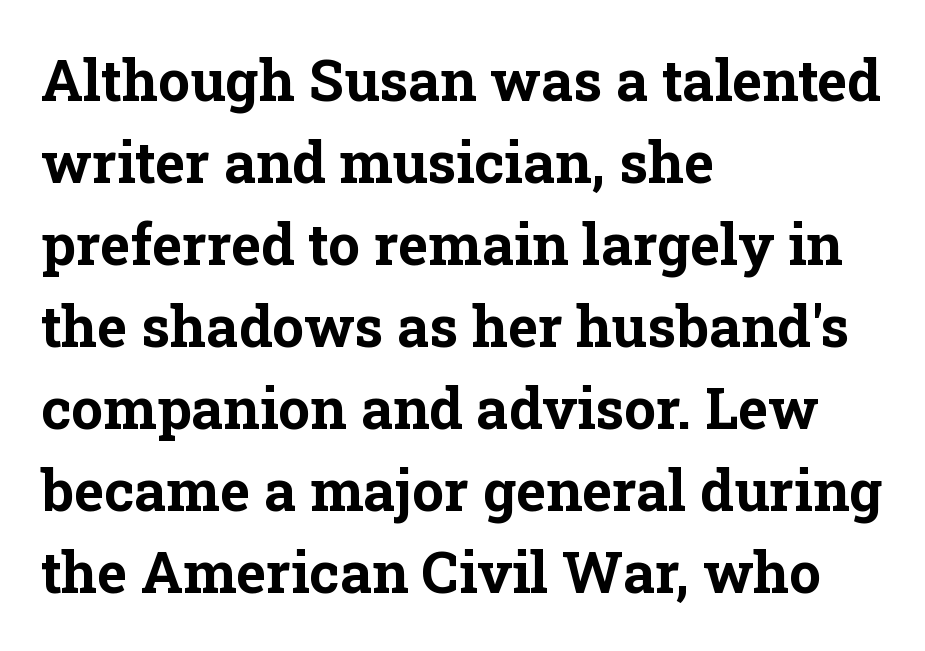
Does the weight exceed regular? Yes, all the way to bold. Nothing unusual about the tracking: characters are spaced as the font intends. Italic? Not at all — the glyphs are vertical. A typesetter would call this proportional, since set widths differ per character. The rag falls on the right side of this text block. Font category for this specimen: serif.
